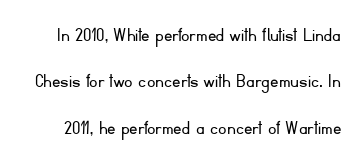
Weight: not bold — regular or lighter. The rendering uses a large line-height, opening up the rows. Just letters on the line, the space beneath them empty. Look at the tracking — it's just the regular setting, nothing added. Upright lettering throughout.
